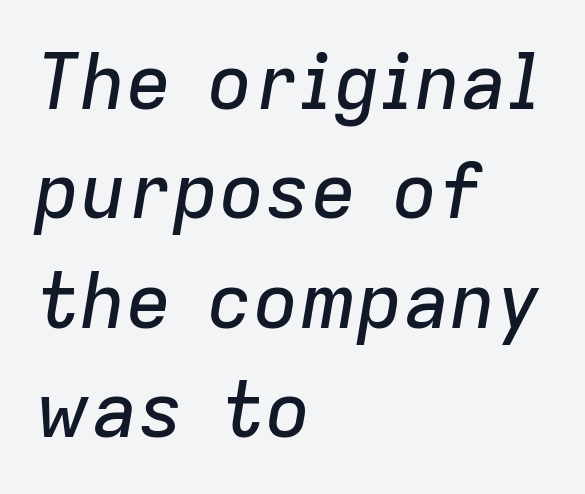
The line-height multiplier appears to be the usual default. The specimen omits any rule beneath the text block's lines. Here the glyphs are tracked normally, forming tight word shapes. Italic: yes, the glyphs are oblique. Line beginnings align vertically; line endings do not.
